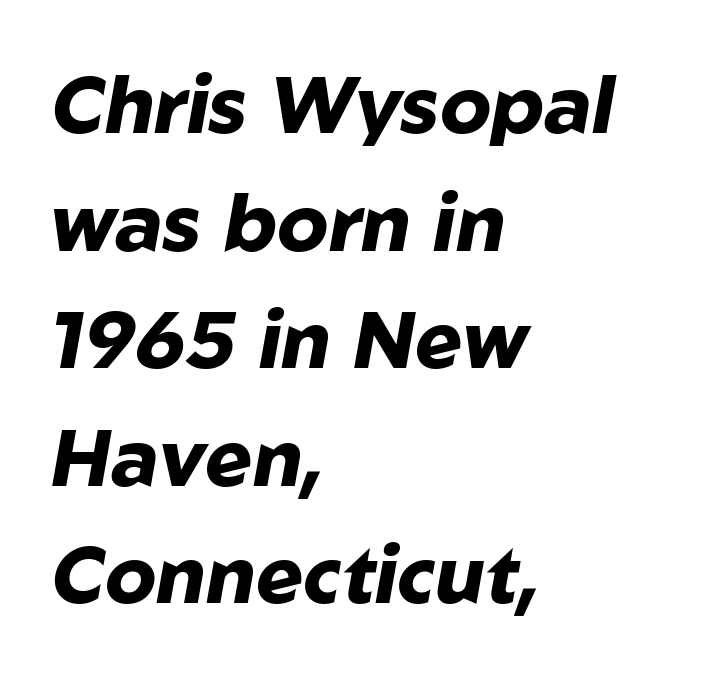
{"italic": "yes", "lean": "right", "slant_degrees": 10, "bold": "yes", "weight": "heavy", "width": "normal", "stroke_contrast": "low", "x_height": "medium", "monospaced": "no", "underline": "no", "align": "left", "line_spacing": "normal", "line_spacing_ratio": 1.47, "letter_spacing": "normal", "letter_spacing_em": 0.0, "glyph_px": 80}
